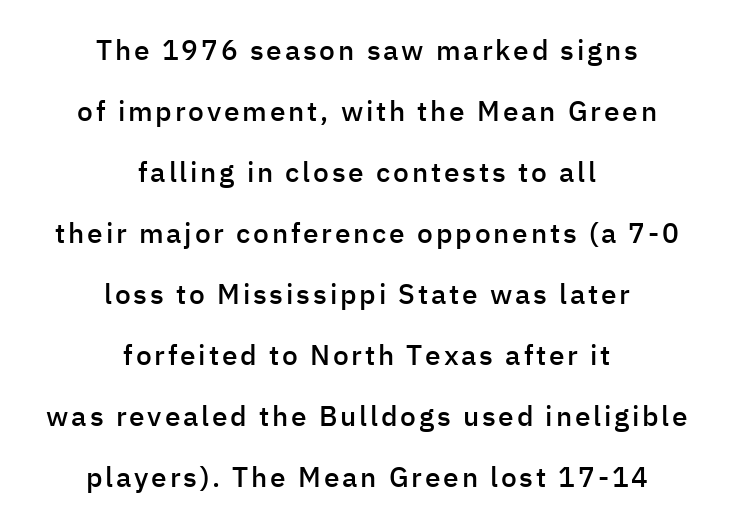
Q: Is the text bold? A: Semi-bold.
Q: Is the text italic (slanted)? A: No, it is upright.
Q: Is the typeface a serif or a sans-serif typeface? A: Sans-serif.
Q: Is the text underlined? A: No.
Q: How is the paragraph aligned? A: Centered.
Q: Is the spacing between lines tight, normal or loose? A: Loose.
Q: Width (condensed, normal, or wide)? A: Normal.
Q: Stroke contrast? A: Low.
Q: x-height? A: Medium.
Q: Monospaced? A: No.
